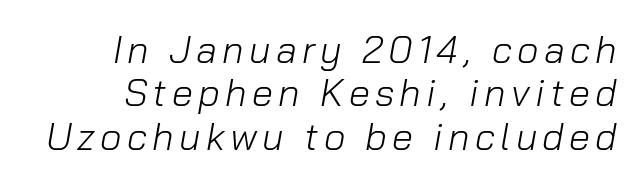
The image shows 38 px light type, italic (leaning right); set tight line spacing (1.14x), not underlined; low stroke contrast and a medium x-height.
